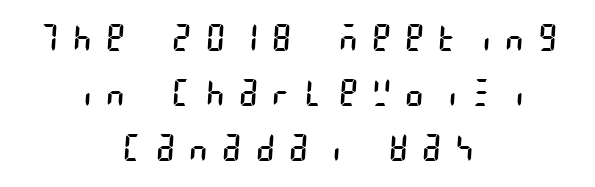
{"serif": "no", "bold": "no", "weight": "regular", "width": "condensed", "stroke_contrast": "low", "x_height": "large", "underline": "no", "align": "center", "line_spacing": "normal", "line_spacing_ratio": 1.48, "letter_spacing": "wide", "letter_spacing_em": 0.43, "glyph_px": 37}
